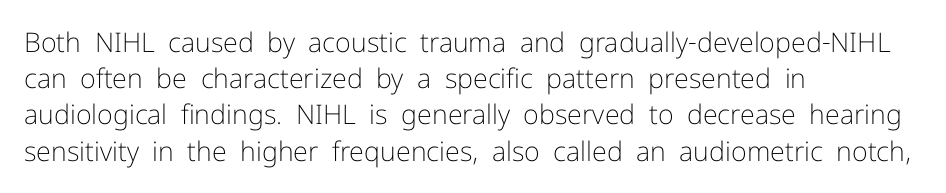
{"italic": "no", "bold": "no", "underline": "no", "align": "left", "line_spacing": "normal", "line_spacing_ratio": 1.34, "letter_spacing": "normal", "letter_spacing_em": 0.0, "glyph_px": 27}
